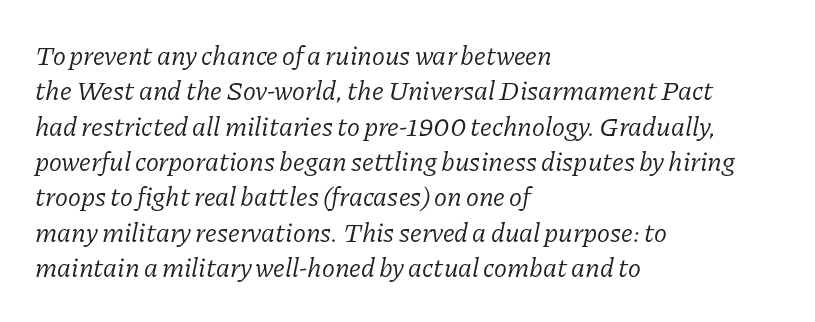
Leading matches the norm, producing a regular column. Compared with a centered layout, this one pins lines to the left instead. A clean baseline with only descenders dipping below it. Posture: slanted. The passage shown has conventional tracking throughout. Heaviness? Minimal to ordinary, like unemphasized prose.
